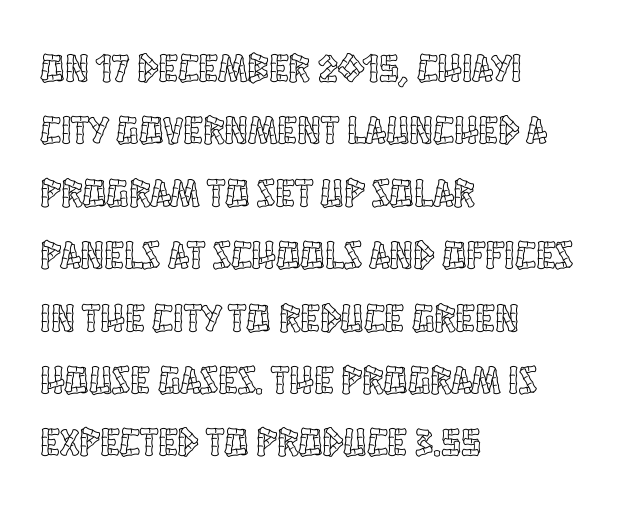
{"italic": "no", "width": "condensed", "x_height": "large", "monospaced": "no", "underline": "no", "align": "left", "line_spacing": "normal", "line_spacing_ratio": 1.56, "letter_spacing": "normal", "letter_spacing_em": 0.0, "glyph_px": 40}
